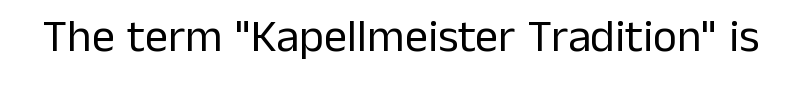
{"serif": "no", "italic": "no", "bold": "no", "weight": "regular", "width": "normal", "stroke_contrast": "low", "x_height": "medium", "monospaced": "no", "underline": "no", "letter_spacing": "normal", "letter_spacing_em": 0.0, "glyph_px": 46}
